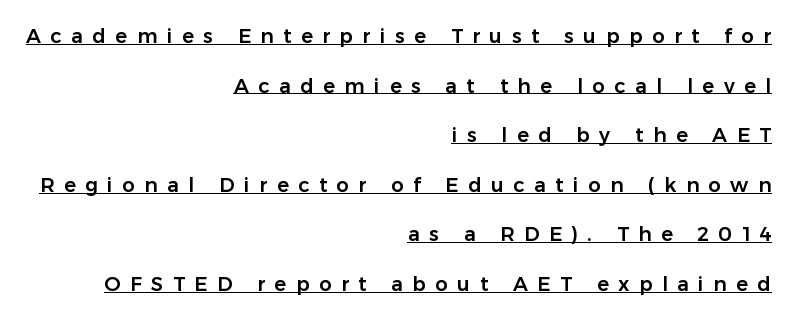
{"italic": "no", "underline": "yes", "align": "right", "line_spacing": "loose", "line_spacing_ratio": 2.48, "letter_spacing": "wide", "letter_spacing_em": 0.47, "glyph_px": 20}
